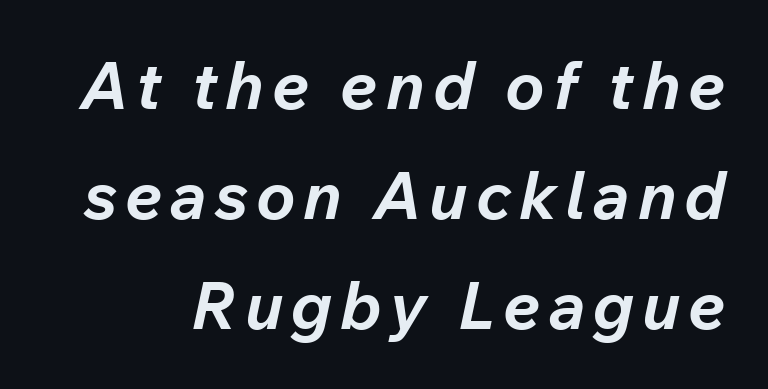
Q: Is the text bold? A: Yes.
Q: Is the text italic (slanted)? A: Yes, it leans right by about 12 degrees.
Q: Is the text underlined? A: No.
Q: Is the spacing between lines tight, normal or loose? A: Normal.
Q: Width (condensed, normal, or wide)? A: Normal.
Q: Stroke contrast? A: Low.
Q: x-height? A: Medium.
Q: Monospaced? A: No.
